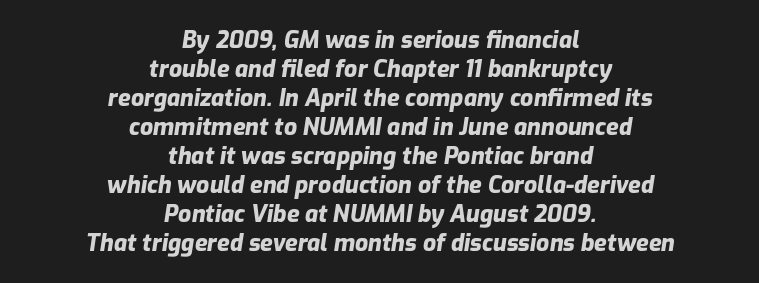
Observe the lean: these are italic letterforms. The words here are not underlined. Look at the tracking — it's just the regular setting, nothing added. These lines are centered, leaving both edges ragged.
